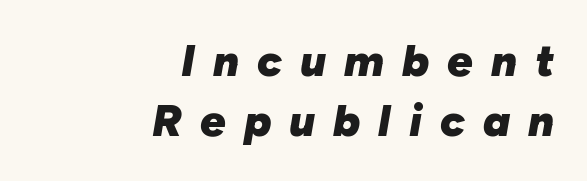
The face used here has a pronounced slope to its letters. Line endings align vertically; line beginnings do not. Baseline-to-baseline distance is the conventional proportion of letter height. Descender tails drop into unmarked territory. Here the glyphs are tracked loosely, breaking word shapes into spaced letters.
